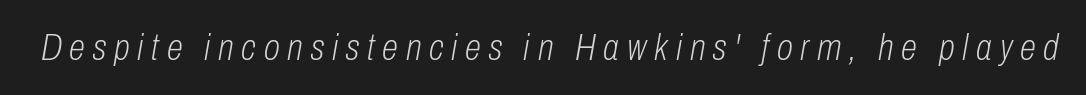
{"italic": "yes", "lean": "right", "slant_degrees": 10, "bold": "no", "weight": "light", "width": "condensed", "stroke_contrast": "low", "x_height": "medium", "monospaced": "no", "underline": "no", "letter_spacing": "wide", "letter_spacing_em": 0.21, "glyph_px": 37}
